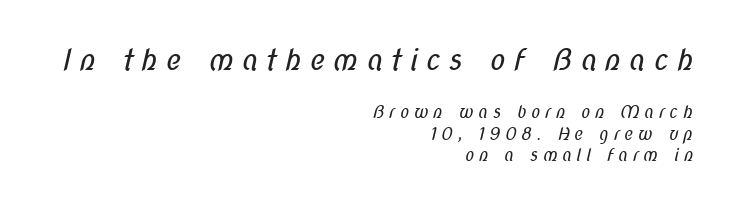
The image shows 29 px regular-weight, condensed sans-serif type; set right-aligned, normal line spacing (1.25x), unusually wide letter spacing (+0.27 em), not underlined; the first (top) block is 1.71x larger; low stroke contrast and a medium x-height.
